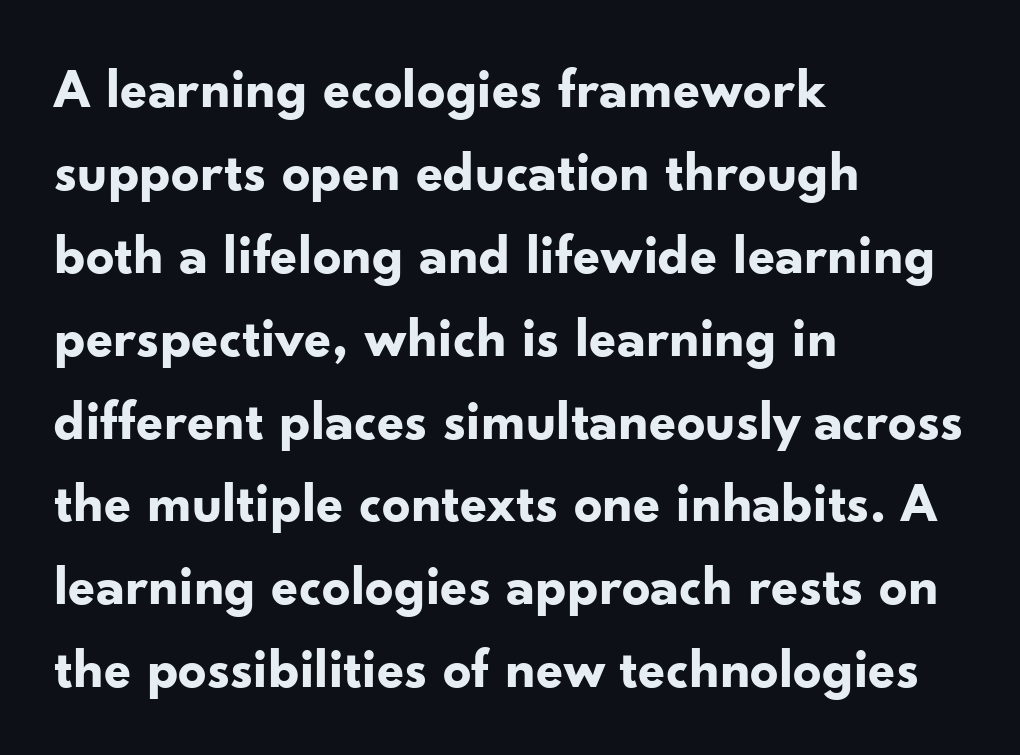
{"serif": "no", "italic": "no", "bold": "yes", "weight": "bold", "width": "normal", "stroke_contrast": "low", "x_height": "small", "monospaced": "no", "underline": "no", "align": "left", "line_spacing": "normal", "line_spacing_ratio": 1.48, "letter_spacing": "normal", "letter_spacing_em": 0.0, "glyph_px": 56}
